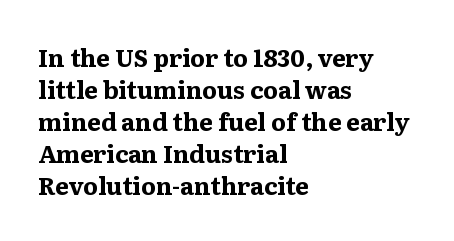
The image shows 24 px bold type, upright; set left-aligned, normal line spacing (1.33x), normal letter spacing, not underlined.
